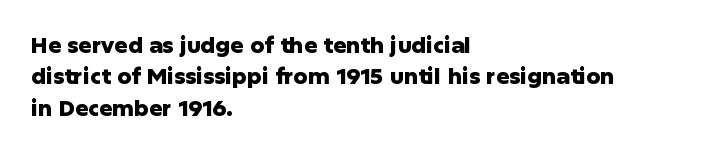
The vertical gap from one line to the next is medium. Bold? Absolutely — the strokes are thick and heavy. Plain, unruled lines of type. The ragged edge is on the right, which tells us the setting is flush left.
